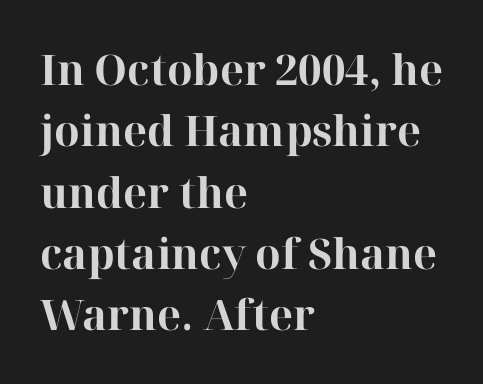
Q: Is the text bold? A: Yes.
Q: Is the text italic (slanted)? A: No, it is upright.
Q: Is the typeface a serif or a sans-serif typeface? A: Serif.
Q: Is the text underlined? A: No.
Q: How is the paragraph aligned? A: Left-aligned.
Q: Is the spacing between letters normal or unusually wide? A: Normal.
Q: Is the spacing between lines tight, normal or loose? A: Normal.
Q: Width (condensed, normal, or wide)? A: Normal.
Q: Stroke contrast? A: High.
Q: x-height? A: Medium.
Q: Monospaced? A: No.
